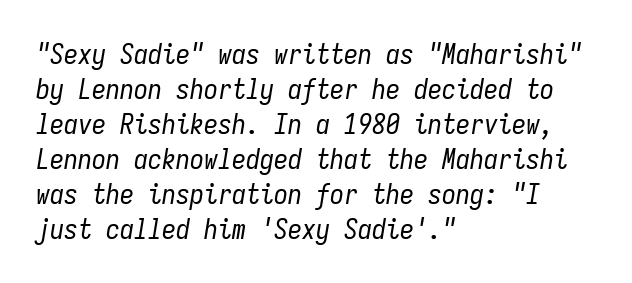
The foot of each line stays bare and open. Horizontal alignment here is leftward, the default for most running prose. Each word holds together tightly as a unit, with standard inter-letter gaps. This sample has the even, mechanical cadence of fixed-width lettering. Italic: yes, the glyphs are oblique. Regarding leading, the lines here are spaced in the standard way.
